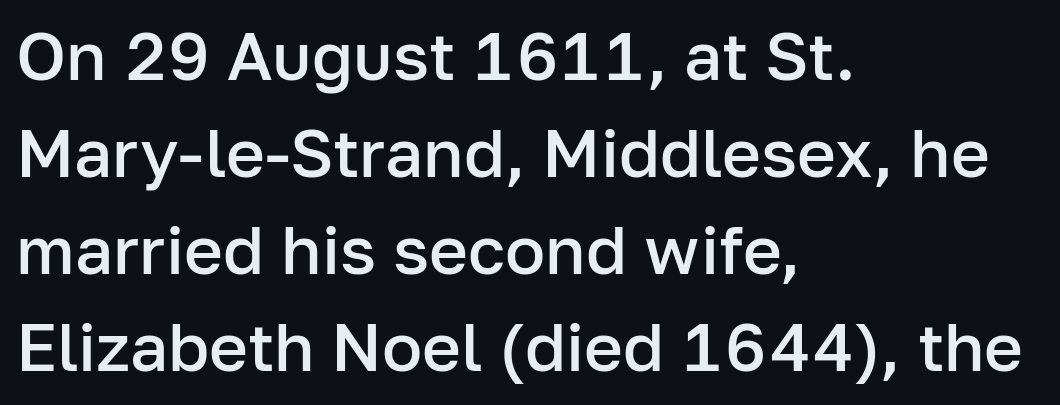
The image shows 67 px semibold sans-serif type, upright; set left-aligned, normal line spacing (1.45x), normal letter spacing, not underlined; low stroke contrast and a medium x-height.
